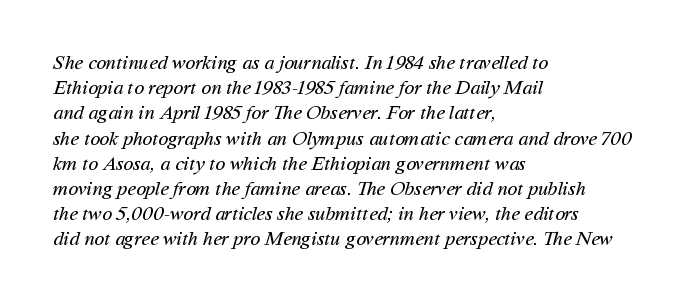
{"bold": "no", "underline": "no", "align": "left", "line_spacing": "normal", "line_spacing_ratio": 1.26, "letter_spacing": "normal", "letter_spacing_em": 0.0, "glyph_px": 20}
